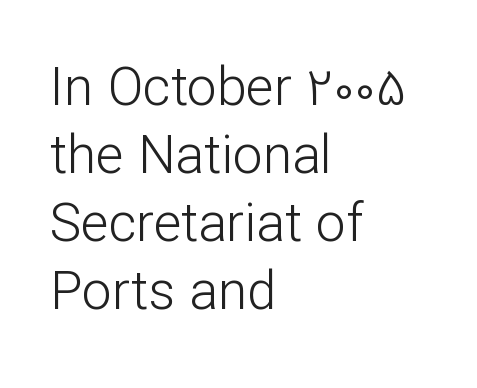
Every character sits straight up, as roman type does. This sample has the flowing, uneven cadence of proportional lettering. No extra ink here — the face is not bold. Plain, unruled lines of type. Tracking value appears to be zero — textbook default spacing. Evenly set lines give the paragraph a standard silhouette.
